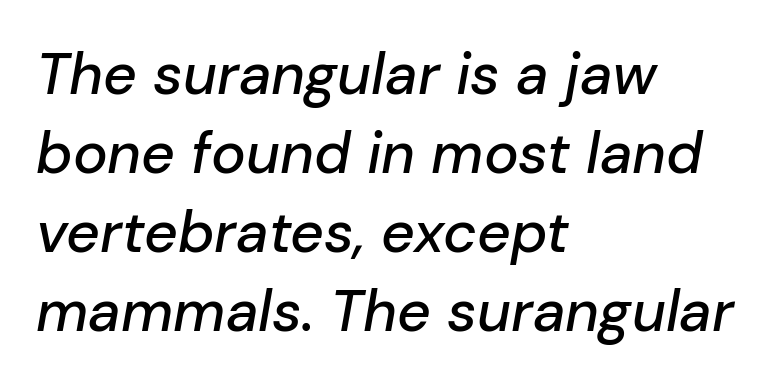
{"italic": "yes", "lean": "right", "slant_degrees": 10, "width": "normal", "stroke_contrast": "low", "x_height": "medium", "monospaced": "no", "underline": "no", "align": "left", "line_spacing": "normal", "line_spacing_ratio": 1.36, "letter_spacing": "normal", "letter_spacing_em": 0.0, "glyph_px": 58}
